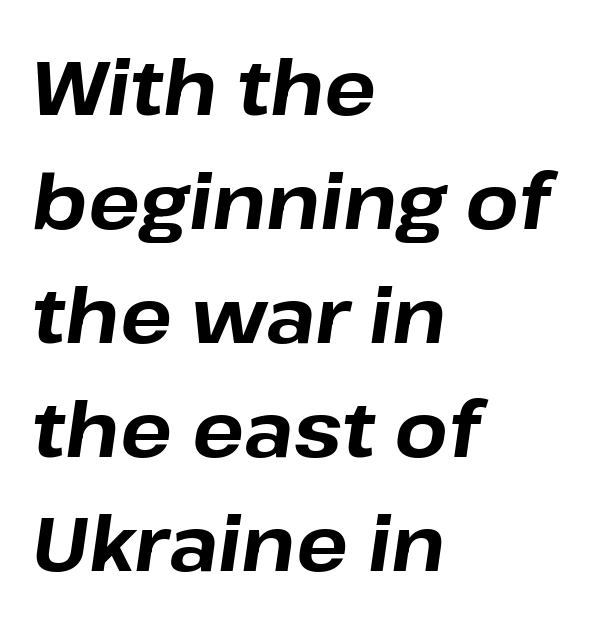
The image shows 77 px bold type, italic (leaning right); set left-aligned, normal line spacing (1.48x), normal letter spacing, not underlined; low stroke contrast and a medium x-height.
